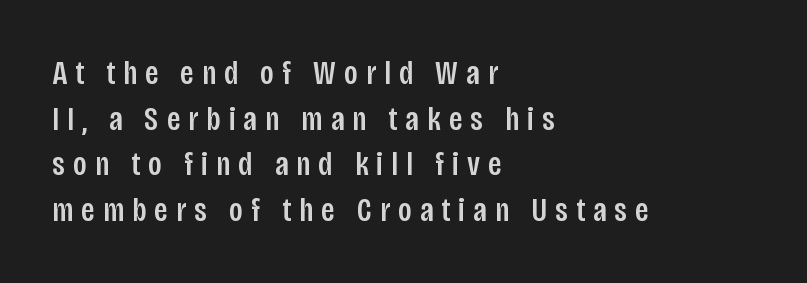
{"serif": "no", "italic": "no", "width": "condensed", "stroke_contrast": "low", "x_height": "large", "monospaced": "no", "underline": "no", "align": "left", "line_spacing": "normal", "line_spacing_ratio": 1.34, "letter_spacing": "wide", "letter_spacing_em": 0.24, "glyph_px": 34}
